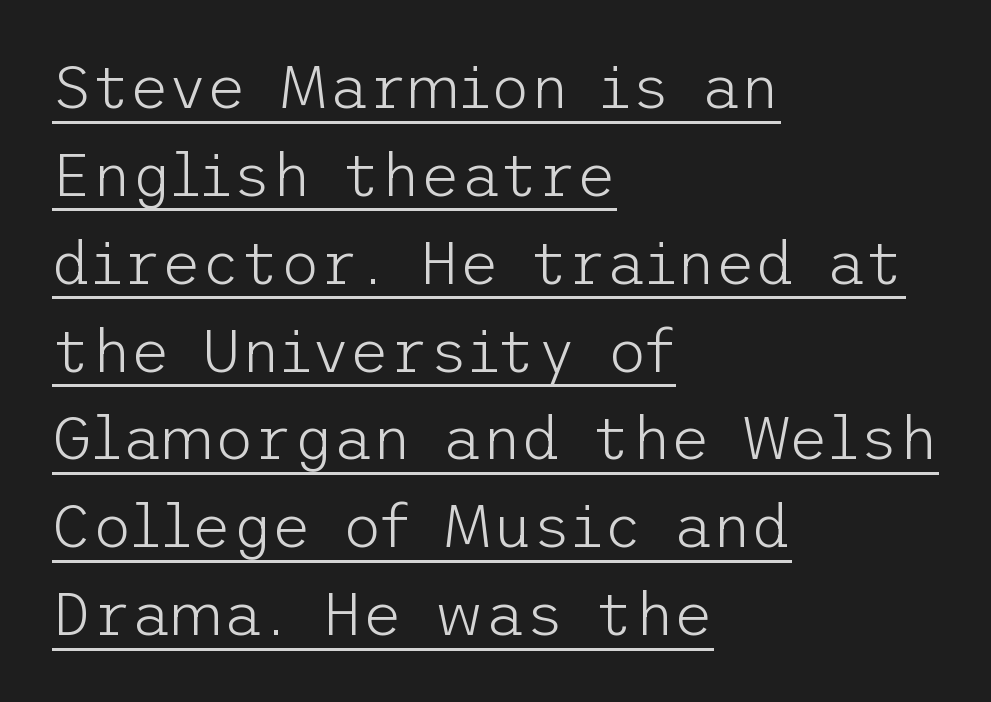
A continuous stroke trails under the words, as in a hyperlink. No chunkiness to these letters — they're not bold. Check where the strokes stop: nothing finishes them off — pure sans. Quick note: interline space is typical. This sample uses plain, unmodified letter spacing.
